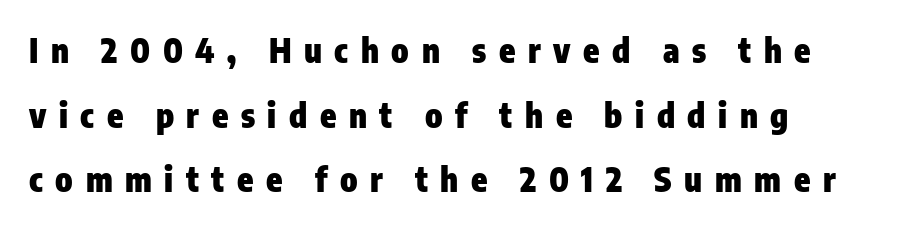
Q: Is the text bold? A: Yes.
Q: Is the text italic (slanted)? A: No, it is upright.
Q: Is the typeface a serif or a sans-serif typeface? A: Sans-serif.
Q: Is the text underlined? A: No.
Q: How is the paragraph aligned? A: Left-aligned.
Q: Is the spacing between letters normal or unusually wide? A: Unusually wide.
Q: Is the spacing between lines tight, normal or loose? A: Loose.
Q: Width (condensed, normal, or wide)? A: Condensed.
Q: Stroke contrast? A: Low.
Q: x-height? A: Medium.
Q: Monospaced? A: No.
